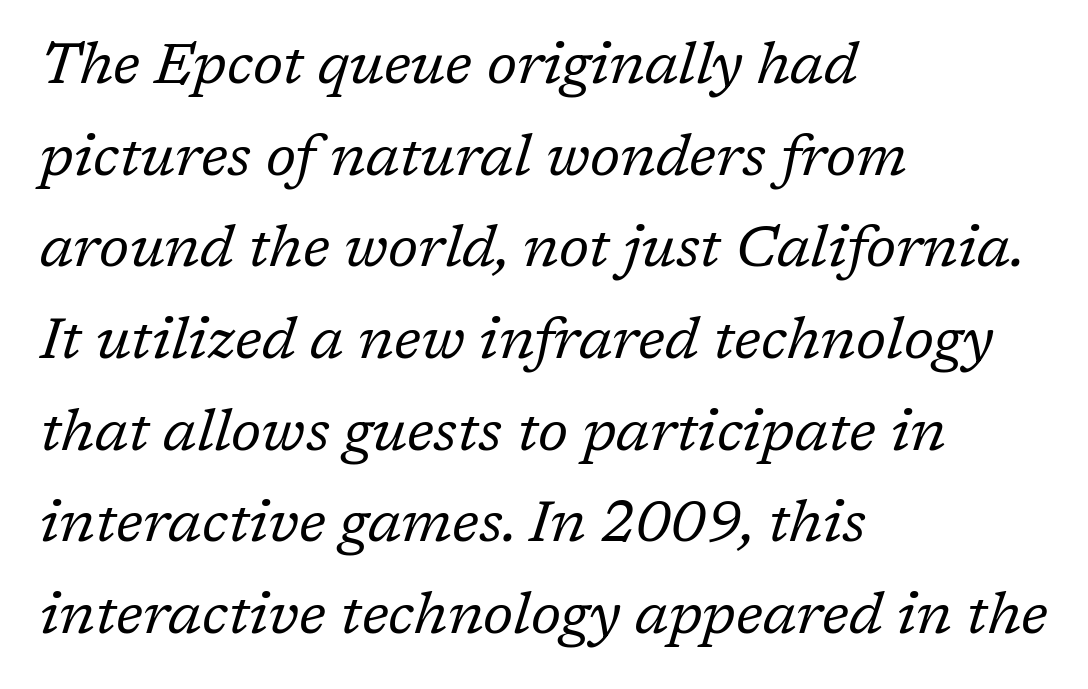
It's the slanting kind of type. Note: serifs present on the glyphs. Is the letter spacing exaggerated? No — it looks like the ordinary default. You could not count columns in this text — the font is proportionally spaced. Stems here are at most as thick as an everyday book face. If you measured baseline to baseline, you'd find a middling distance.
